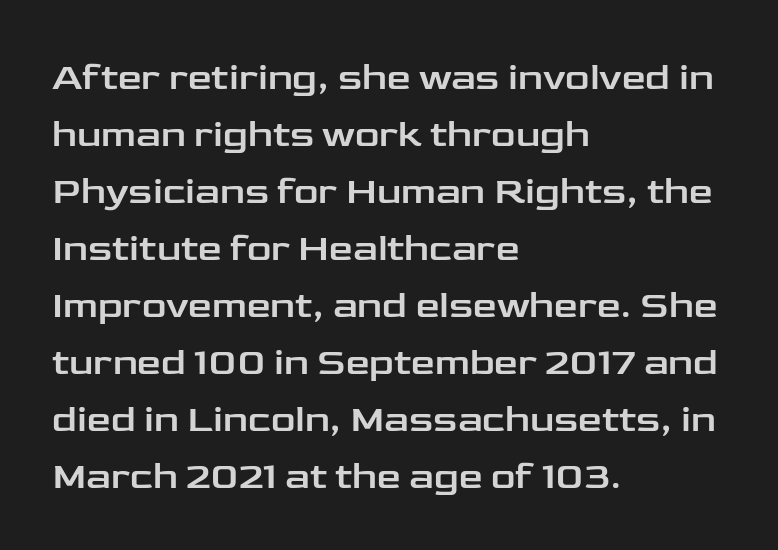
The image shows 38 px wide sans-serif type, upright; set left-aligned, normal line spacing (1.5x), normal letter spacing, not underlined; low stroke contrast and a medium x-height.
